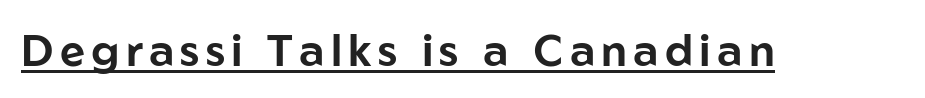
Note the varied advance widths — an 'i' is clearly narrower than an 'm'. The lettering holds an erect, upright posture throughout. Compared with undecorated copy, this sample adds a rule below the words. This rendering employs a face without finishing strokes, i.e., a sans-serif.
